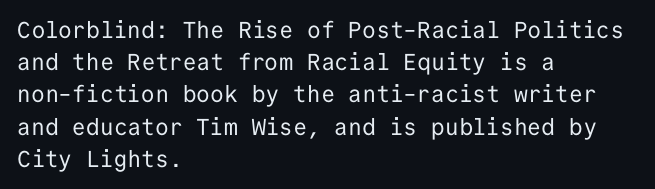
{"italic": "no", "bold": "no", "underline": "no", "align": "left", "line_spacing": "normal", "line_spacing_ratio": 1.4, "letter_spacing": "normal", "letter_spacing_em": 0.0, "glyph_px": 23}
